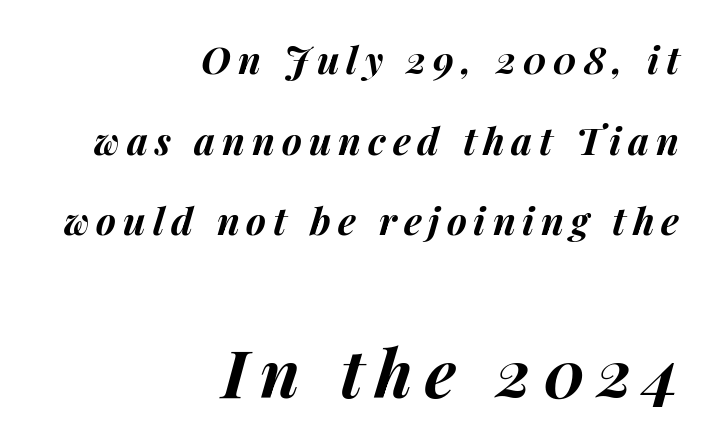
The image shows 66 px bold type, italic (leaning right); set right-aligned, loose line spacing (2.12x), not underlined; the second (bottom) block is 1.74x larger; medium stroke contrast and a medium x-height.
